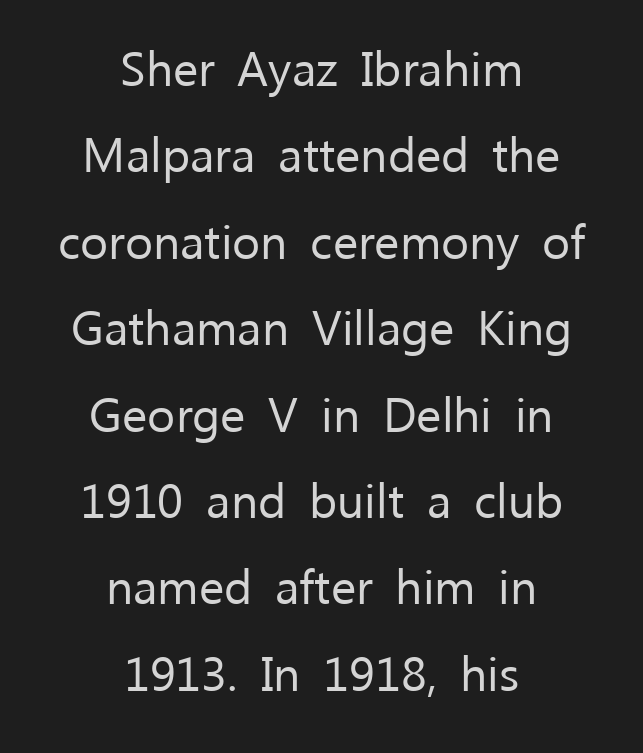
Q: Is the text bold? A: No.
Q: Is the text italic (slanted)? A: No, it is upright.
Q: Is the typeface a serif or a sans-serif typeface? A: Sans-serif.
Q: Is the text underlined? A: No.
Q: How is the paragraph aligned? A: Centered.
Q: Is the spacing between letters normal or unusually wide? A: Normal.
Q: Width (condensed, normal, or wide)? A: Normal.
Q: Stroke contrast? A: Low.
Q: x-height? A: Medium.
Q: Monospaced? A: No.
